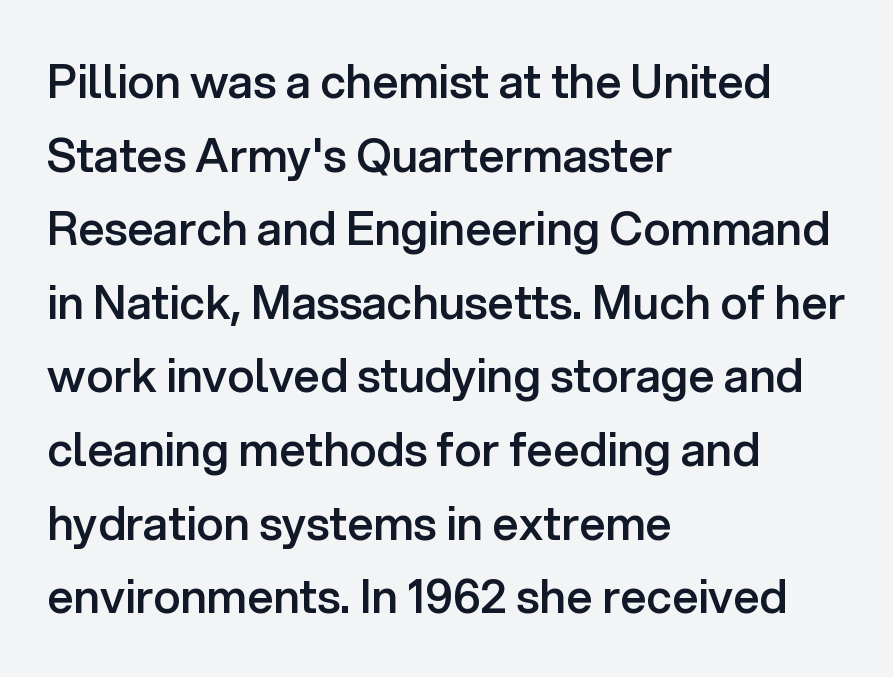
Q: Is the text bold? A: Semi-bold.
Q: Is the text italic (slanted)? A: No, it is upright.
Q: Is the typeface a serif or a sans-serif typeface? A: Sans-serif.
Q: Is the text underlined? A: No.
Q: How is the paragraph aligned? A: Left-aligned.
Q: Is the spacing between letters normal or unusually wide? A: Normal.
Q: Is the spacing between lines tight, normal or loose? A: Normal.
Q: Width (condensed, normal, or wide)? A: Normal.
Q: Stroke contrast? A: Low.
Q: x-height? A: Medium.
Q: Monospaced? A: No.
